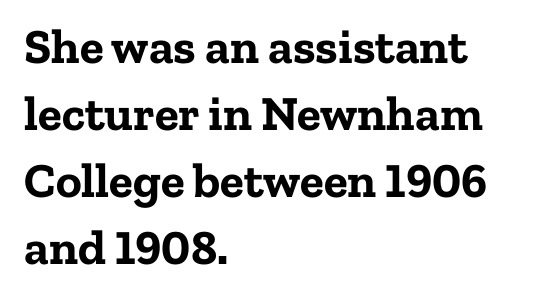
{"serif": "yes", "italic": "no", "bold": "yes", "weight": "bold", "width": "normal", "stroke_contrast": "low", "x_height": "medium", "monospaced": "no", "underline": "no", "align": "left", "line_spacing": "normal", "line_spacing_ratio": 1.37, "letter_spacing": "normal", "letter_spacing_em": 0.0, "glyph_px": 49}
